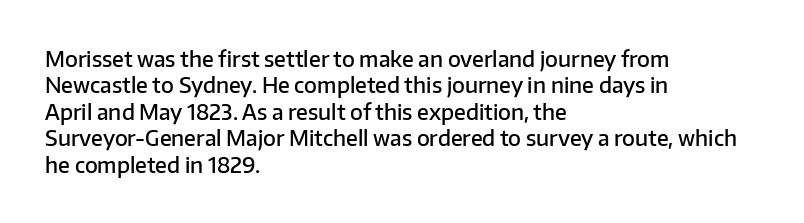
The image shows 21 px text type, upright; set left-aligned, normal line spacing (1.26x), normal letter spacing, not underlined.
